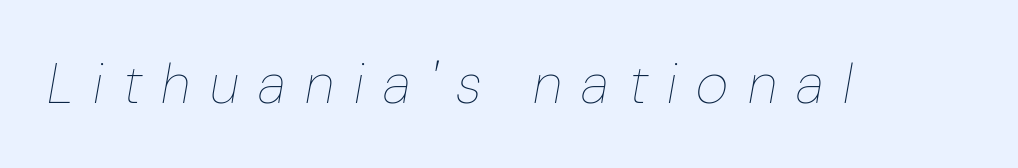
{"italic": "yes", "lean": "right", "slant_degrees": 10, "bold": "no", "weight": "thin", "width": "normal", "stroke_contrast": "low", "x_height": "medium", "monospaced": "no", "underline": "no", "letter_spacing": "wide", "letter_spacing_em": 0.35, "glyph_px": 56}
